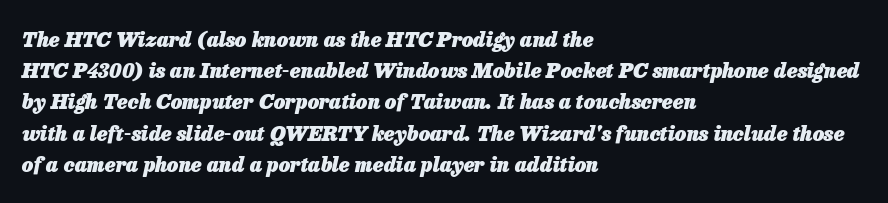
I'd describe the lettering as bold — thick and assertive. Slanted lettering throughout. Which margin do the lines hug? The left one — the right edge is uneven. The leading is moderate, giving the passage an even texture. The specimen omits any rule beneath the text block's lines.
